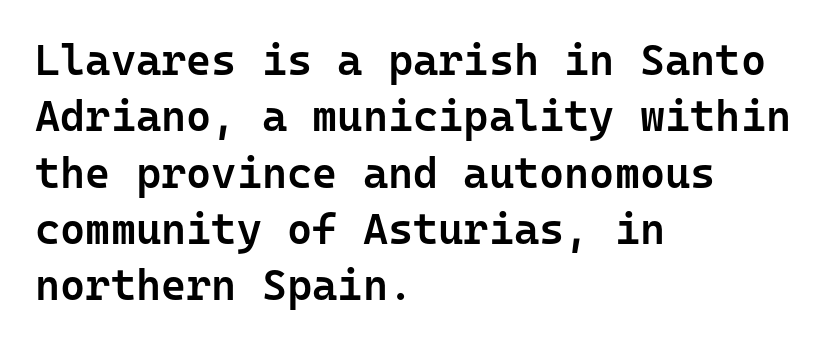
Q: Is the text bold? A: Semi-bold.
Q: Is the text italic (slanted)? A: No, it is upright.
Q: Is the typeface a serif or a sans-serif typeface? A: Sans-serif.
Q: Is the text underlined? A: No.
Q: How is the paragraph aligned? A: Left-aligned.
Q: Is the spacing between letters normal or unusually wide? A: Normal.
Q: Is the spacing between lines tight, normal or loose? A: Normal.
Q: Width (condensed, normal, or wide)? A: Normal.
Q: Stroke contrast? A: Low.
Q: x-height? A: Medium.
Q: Monospaced? A: Yes.
